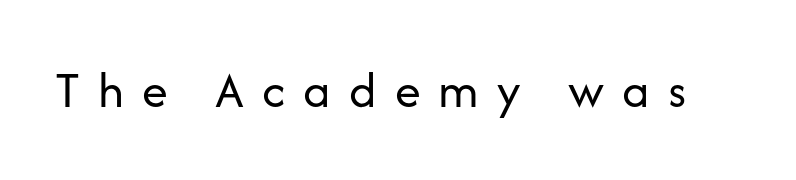
Q: Is the text bold? A: No.
Q: Is the text italic (slanted)? A: No, it is upright.
Q: Is the typeface a serif or a sans-serif typeface? A: Sans-serif.
Q: Is the text underlined? A: No.
Q: Is the spacing between letters normal or unusually wide? A: Unusually wide.
Q: Width (condensed, normal, or wide)? A: Normal.
Q: Stroke contrast? A: Low.
Q: x-height? A: Medium.
Q: Monospaced? A: No.
